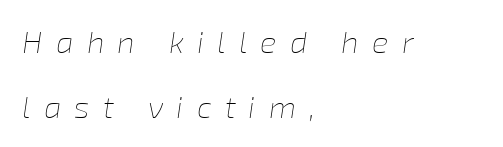
The image shows 31 px thin type, italic (leaning right); set left-aligned, loose line spacing (2.09x), unusually wide letter spacing (+0.43 em), not underlined; low stroke contrast and a medium x-height.
